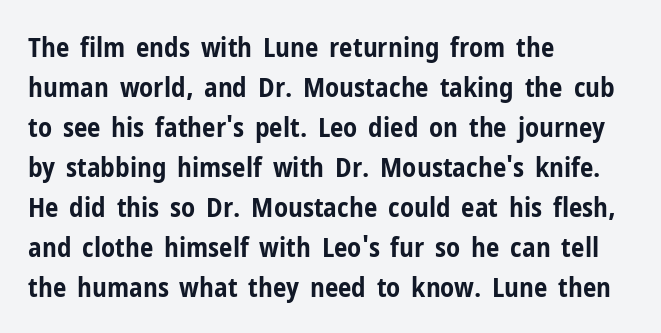
The image shows 27 px bold type, upright; set left-aligned, normal line spacing (1.48x), normal letter spacing, not underlined.
